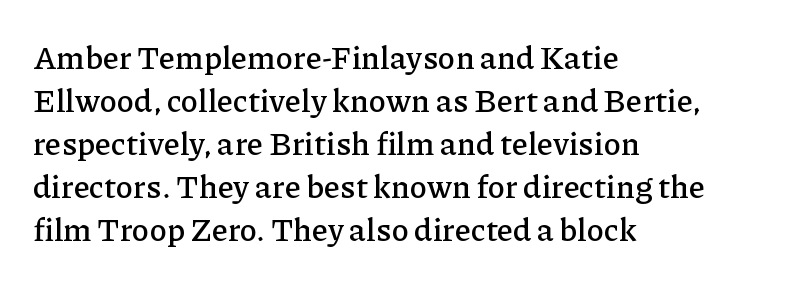
The image shows 32 px serif type, upright; set left-aligned, normal line spacing (1.34x), normal letter spacing, not underlined; low stroke contrast and a medium x-height.
